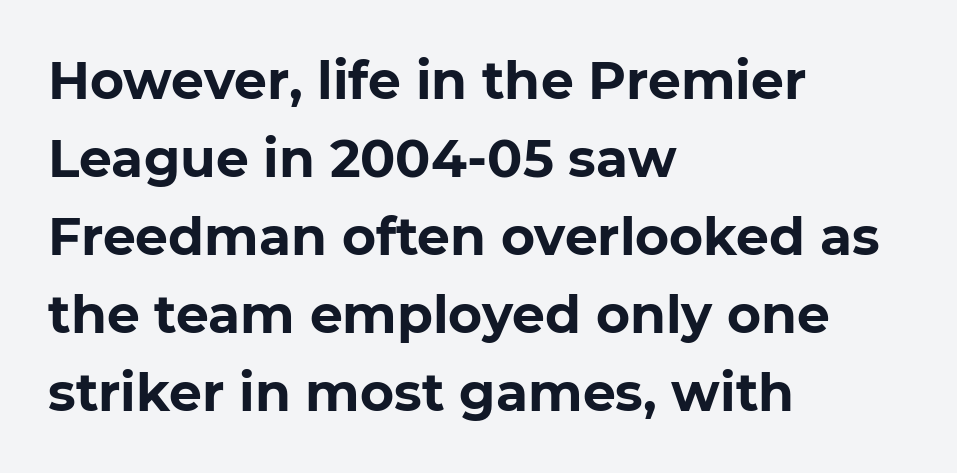
{"serif": "no", "bold": "yes", "weight": "bold", "width": "normal", "stroke_contrast": "low", "x_height": "medium", "monospaced": "no", "underline": "no", "align": "left", "line_spacing": "normal", "line_spacing_ratio": 1.5, "letter_spacing": "normal", "letter_spacing_em": 0.0, "glyph_px": 52}
